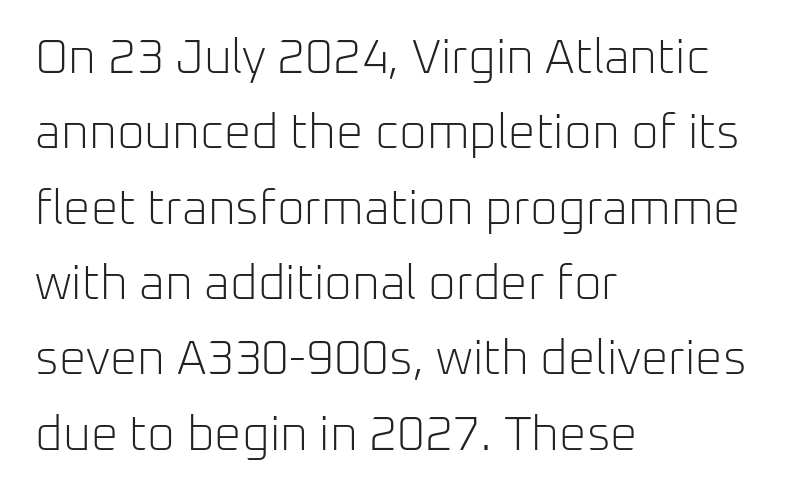
{"serif": "no", "italic": "no", "bold": "no", "weight": "light", "width": "normal", "stroke_contrast": "low", "x_height": "medium", "monospaced": "no", "underline": "no", "align": "left", "line_spacing": "normal", "line_spacing_ratio": 1.57, "letter_spacing": "normal", "letter_spacing_em": 0.0, "glyph_px": 48}
